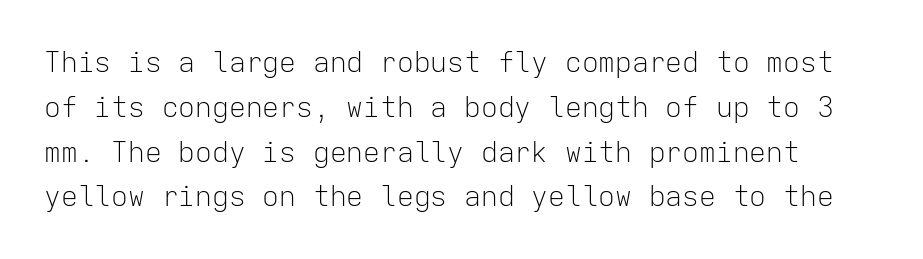
I'd call this a sans setting — the letters go barefoot. Rows of type keep a routine distance in the vertical direction. Letters rest on an invisible, unmarked baseline. Each letter, wide or thin by design, is forced into the same width here. Stroke mass is kept to a normal reading level or below.
